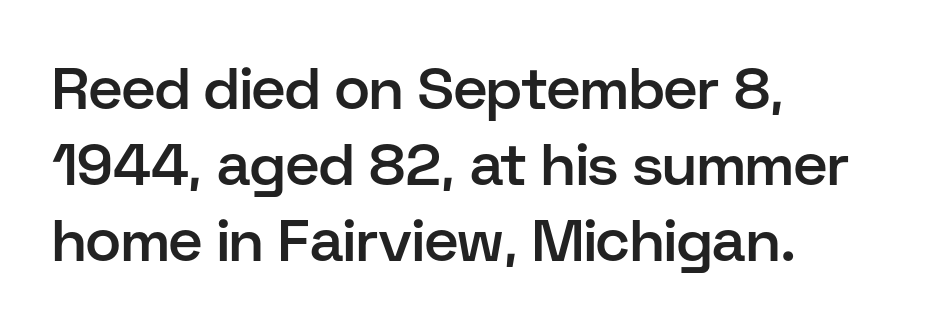
The image shows 59 px semibold sans-serif type, upright; set left-aligned, normal line spacing (1.29x), normal letter spacing, not underlined; low stroke contrast and a medium x-height.
